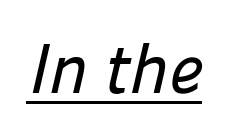
The glyphs are accompanied by a horizontal stroke just below them. The passage shown is typed in a proportional face where columns would drift. Unlike a traditional serif, this face leaves its strokes unadorned. The letterforms sit shoulder to shoulder at normal distance.
